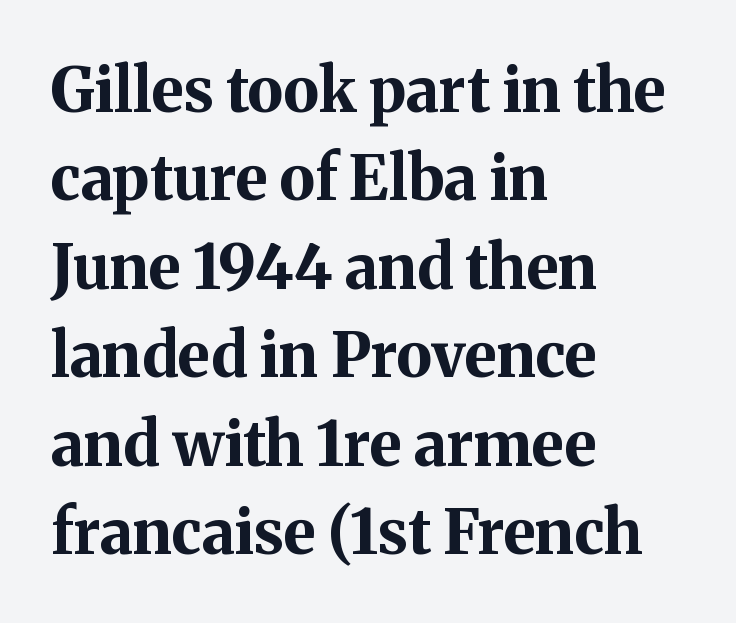
Students, note that the glyphs here touch the page at normal intervals. Notice how the passage keeps a crisp vertical edge on the left only. The area under the type is left untouched. The characters display serif detailing at their extremities.
